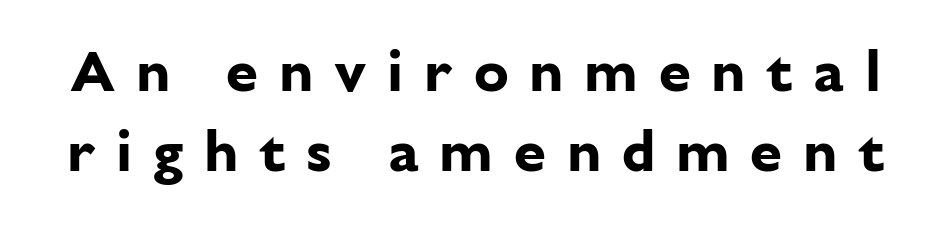
{"serif": "no", "italic": "no", "bold": "yes", "weight": "bold", "width": "normal", "stroke_contrast": "low", "x_height": "medium", "monospaced": "no", "underline": "no", "line_spacing": "normal", "line_spacing_ratio": 1.38, "letter_spacing": "wide", "letter_spacing_em": 0.36, "glyph_px": 58}
